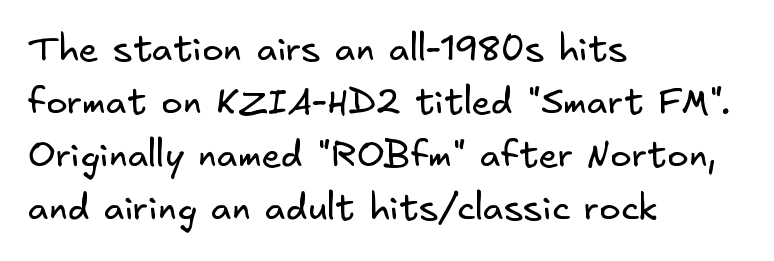
Plain, unruled lines of type. The letterforms sit shoulder to shoulder at normal distance. In terms of letterform style, serifs are entirely absent. Layout note: lines flush left. A normal amount of white space separates one row of letters from the next.
